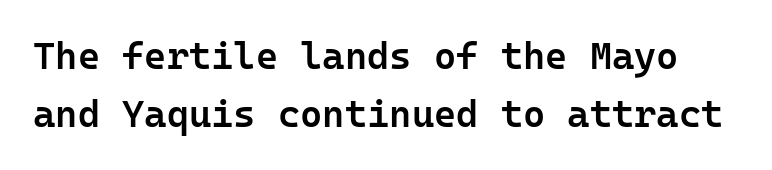
{"serif": "no", "italic": "no", "bold": "semi", "weight": "semibold", "width": "normal", "stroke_contrast": "low", "x_height": "medium", "monospaced": "yes", "underline": "no", "line_spacing": "normal", "line_spacing_ratio": 1.53, "letter_spacing": "normal", "letter_spacing_em": 0.0, "glyph_px": 38}
